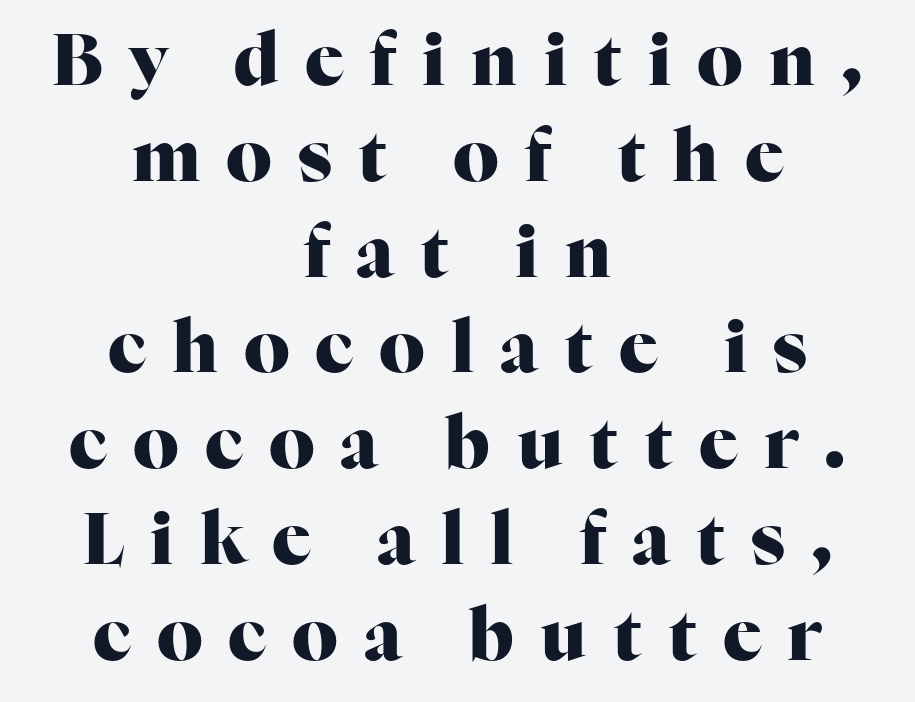
{"serif": "yes", "italic": "no", "bold": "yes", "weight": "heavy", "width": "normal", "stroke_contrast": "high", "x_height": "medium", "monospaced": "no", "underline": "no", "align": "center", "line_spacing": "normal", "line_spacing_ratio": 1.33, "letter_spacing": "wide", "letter_spacing_em": 0.36, "glyph_px": 72}
